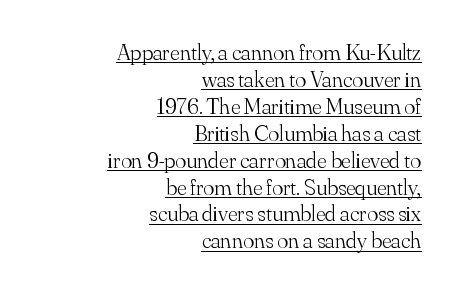
Q: Is the text bold? A: No.
Q: Is the text italic (slanted)? A: No, it is upright.
Q: Is the text underlined? A: Yes.
Q: How is the paragraph aligned? A: Right-aligned.
Q: Is the spacing between letters normal or unusually wide? A: Normal.
